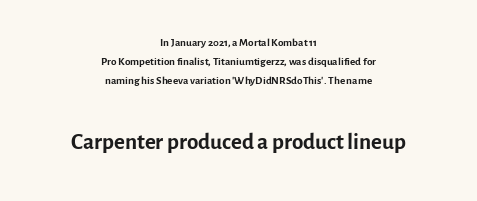
Italic: no, the glyphs are upright roman. Compared with a typical body face, this is equally light or lighter still. Does the bottom block carry the larger type? Yes, it does. The letterforms sit shoulder to shoulder at normal distance. Varying glyph widths throughout — classic text-font behaviour. Casual observation: everything's sitting right in the middle.
